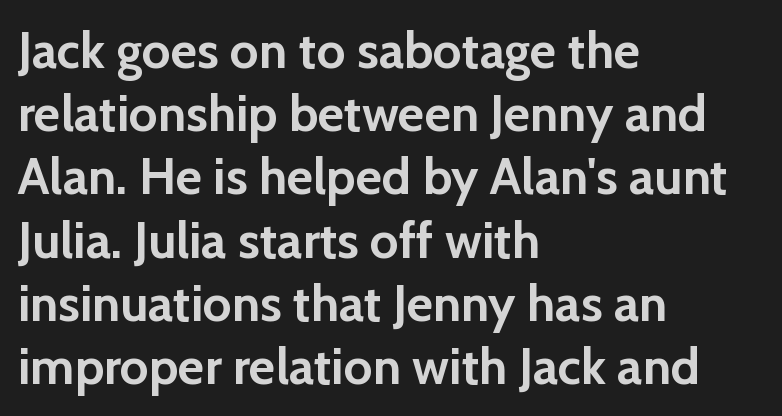
The image shows 51 px semibold sans-serif type, upright; set left-aligned, line spacing 1.24x, normal letter spacing, not underlined; low stroke contrast and a medium x-height.
